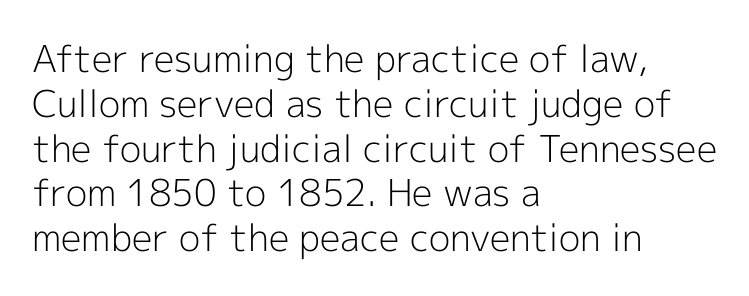
The image shows 37 px light sans-serif type, upright; set left-aligned, line spacing 1.21x, normal letter spacing, not underlined; a medium x-height.
